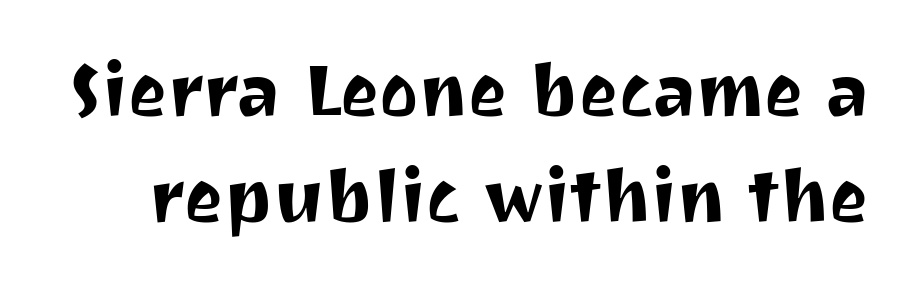
Nothing sits at the stroke ends, so this counts as sans-serif. Summary of vertical rhythm: regular, with standard interline spacing. These lines were composed using upright roman letters. Descenders hang freely into open space. Is the letter spacing exaggerated? No — it looks like the ordinary default.
